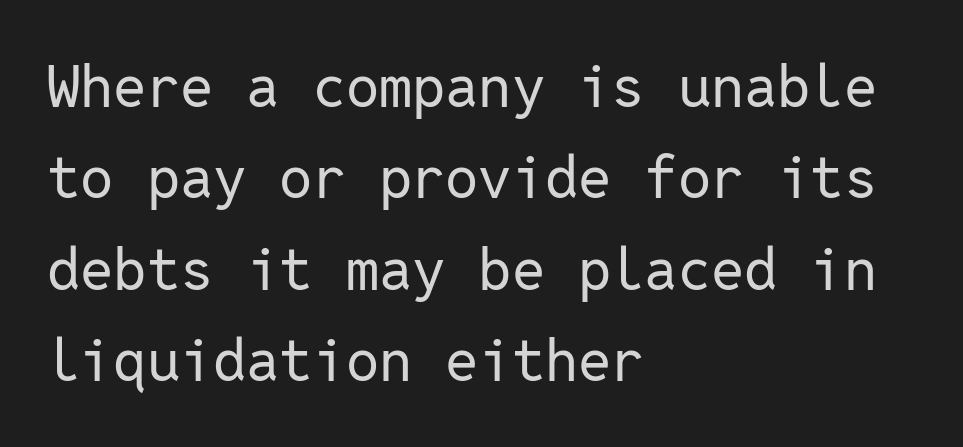
Nothing heavy about these letters — not bold at all. Rule under the text: the space is simply empty. If you drew a ruler down the left edge, every line would touch it. Is this a fixed-width face? Yes — each glyph sits in an identical cell.
